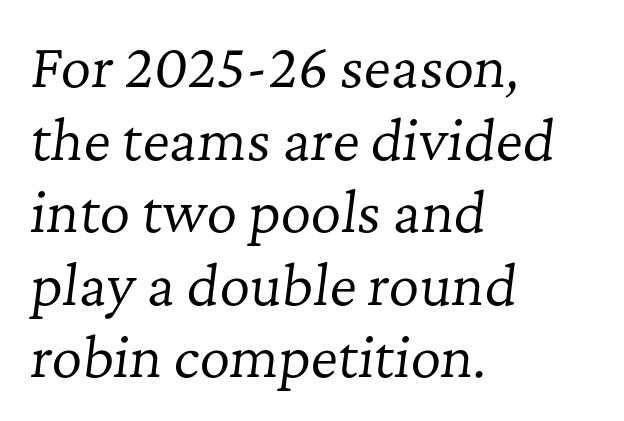
Q: Is the text bold? A: No.
Q: Is the text italic (slanted)? A: Yes, it leans right by about 7 degrees.
Q: Is the typeface a serif or a sans-serif typeface? A: Serif.
Q: Is the text underlined? A: No.
Q: How is the paragraph aligned? A: Left-aligned.
Q: Is the spacing between letters normal or unusually wide? A: Normal.
Q: Is the spacing between lines tight, normal or loose? A: Normal.
Q: Width (condensed, normal, or wide)? A: Normal.
Q: Stroke contrast? A: Low.
Q: x-height? A: Medium.
Q: Monospaced? A: No.
